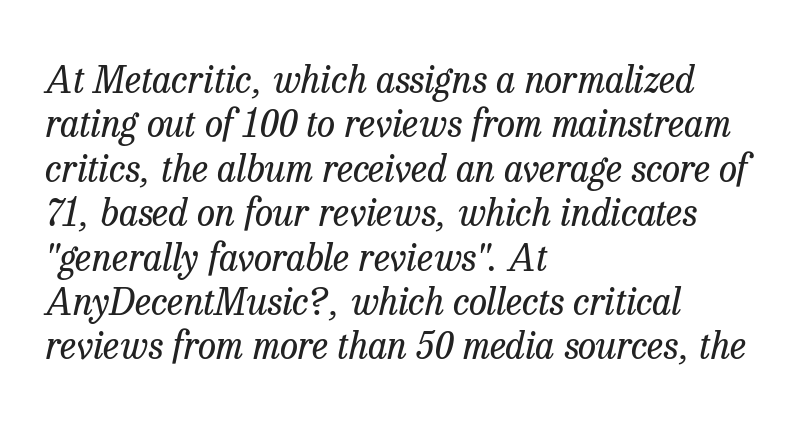
The image shows 37 px regular-weight serif type, italic (leaning right); set left-aligned, line spacing 1.2x, normal letter spacing, not underlined; low stroke contrast and a medium x-height.
